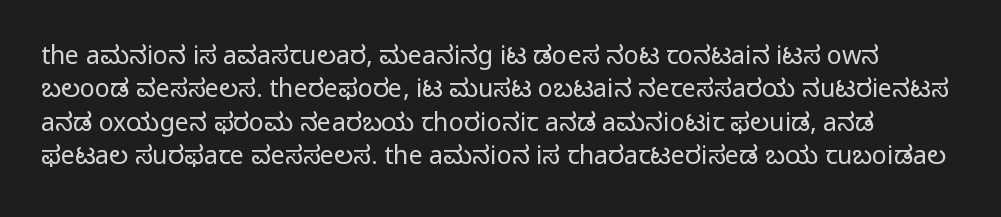
The image shows 25 px text type, upright; set normal line spacing (1.34x), normal letter spacing, not underlined.
